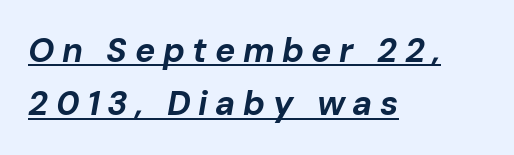
Q: Is the text bold? A: Yes.
Q: Is the text italic (slanted)? A: Yes, it leans right by about 10 degrees.
Q: Is the text underlined? A: Yes.
Q: How is the paragraph aligned? A: Left-aligned.
Q: Is the spacing between letters normal or unusually wide? A: Unusually wide.
Q: Is the spacing between lines tight, normal or loose? A: Normal.
Q: Width (condensed, normal, or wide)? A: Normal.
Q: Stroke contrast? A: Low.
Q: x-height? A: Medium.
Q: Monospaced? A: No.
